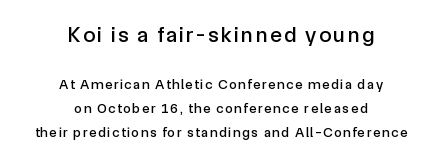
These lines were composed using upright roman letters. The composition opens big and finishes small. The vertical gap from one line to the next is medium. The foot of each line stays bare and open.
